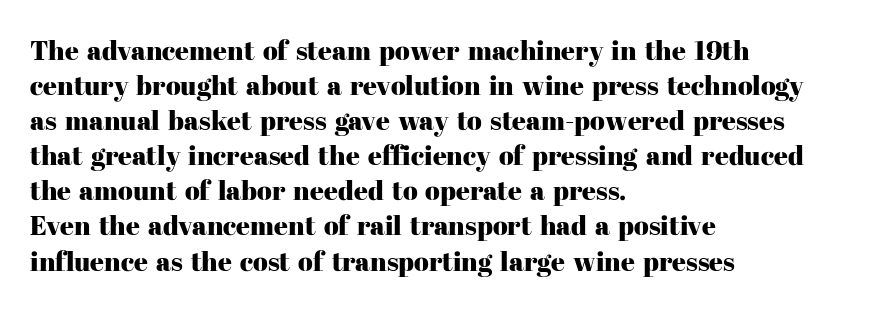
The image shows 27 px text type, upright; set left-aligned, normal line spacing (1.3x), normal letter spacing, not underlined.
